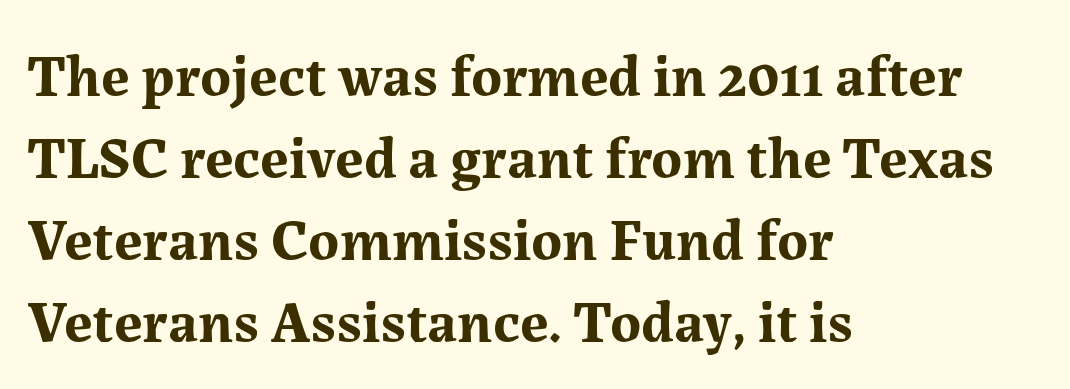
{"serif": "yes", "italic": "no", "bold": "yes", "weight": "bold", "width": "normal", "stroke_contrast": "medium", "x_height": "medium", "monospaced": "no", "underline": "no", "align": "left", "line_spacing": "normal", "line_spacing_ratio": 1.39, "letter_spacing": "normal", "letter_spacing_em": 0.0, "glyph_px": 59}
